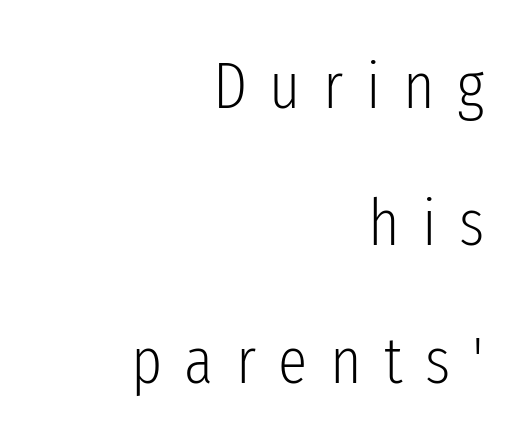
The image shows 66 px light, condensed sans-serif type, upright; set right-aligned, loose line spacing (2.08x), unusually wide letter spacing (+0.34 em), not underlined; low stroke contrast and a medium x-height.
